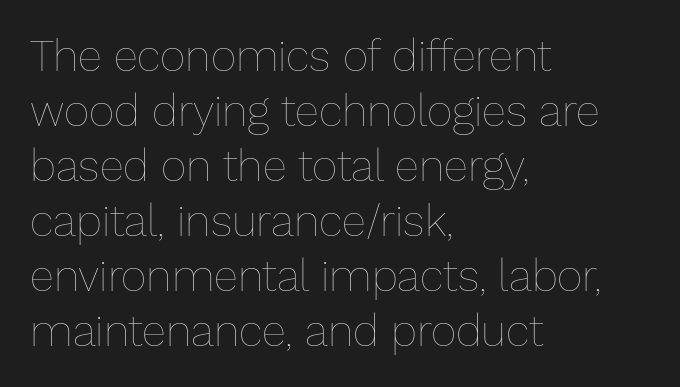
{"italic": "no", "bold": "no", "weight": "thin", "width": "normal", "stroke_contrast": "low", "x_height": "medium", "monospaced": "no", "underline": "no", "align": "left", "line_spacing": "normal", "line_spacing_ratio": 1.25, "letter_spacing": "normal", "letter_spacing_em": 0.0, "glyph_px": 44}
